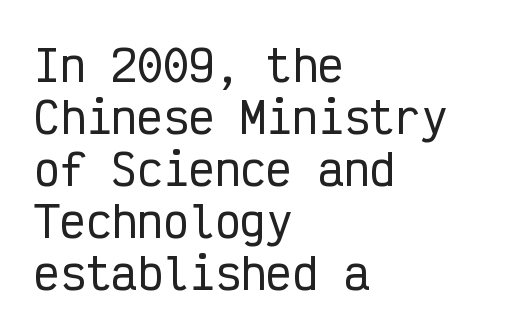
The image shows 43 px condensed sans-serif type, upright, monospaced; set left-aligned, line spacing 1.21x, normal letter spacing, not underlined; low stroke contrast and a medium x-height.
